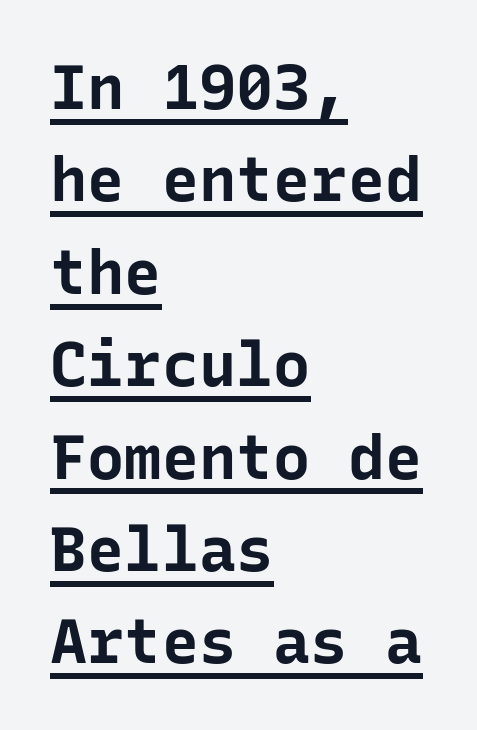
The image shows 62 px bold sans-serif type, upright, monospaced; set left-aligned, normal line spacing (1.49x), normal letter spacing, underlined; low stroke contrast and a medium x-height.
